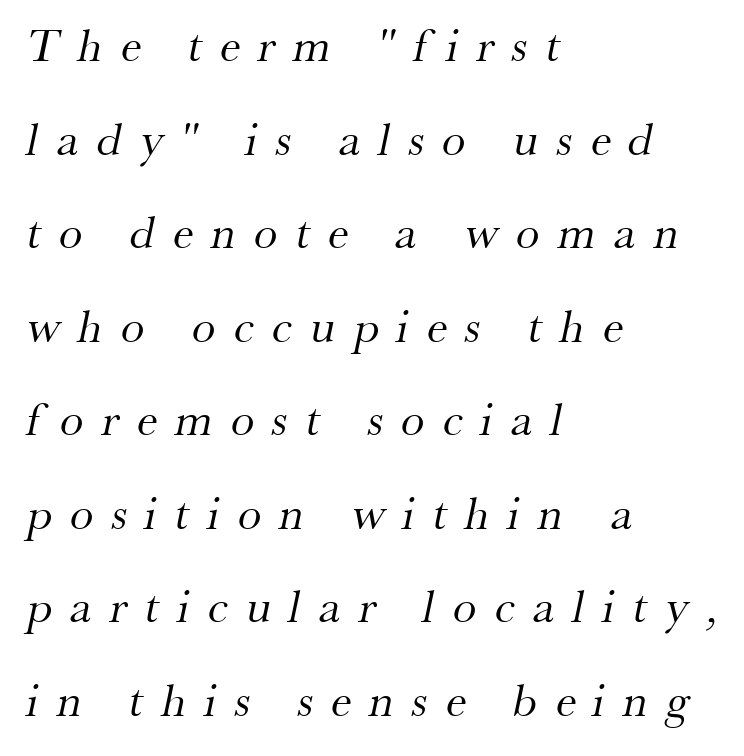
{"serif": "yes", "bold": "no", "weight": "regular", "width": "normal", "stroke_contrast": "medium", "x_height": "small", "monospaced": "no", "underline": "no", "align": "left", "line_spacing": "loose", "line_spacing_ratio": 1.99, "letter_spacing": "wide", "letter_spacing_em": 0.39, "glyph_px": 47}
